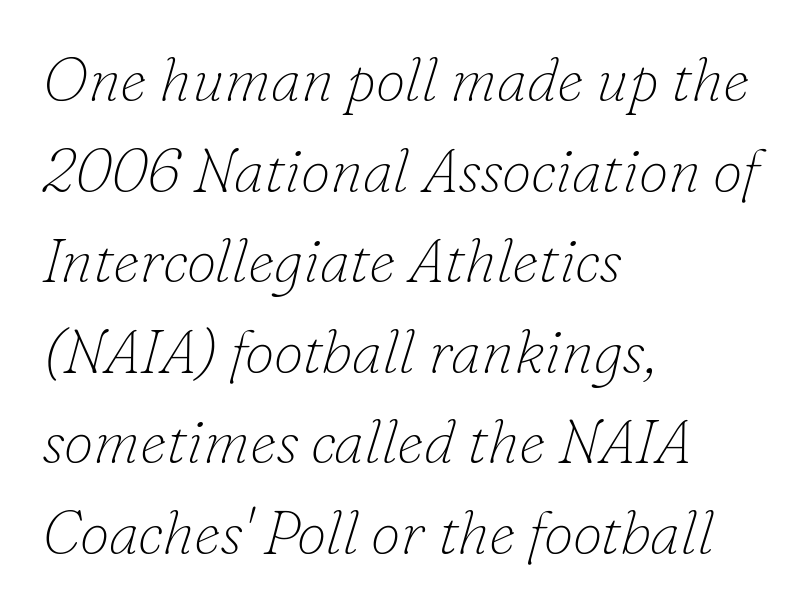
Q: Is the text bold? A: No.
Q: Is the text italic (slanted)? A: Yes, it leans right by about 16 degrees.
Q: Is the typeface a serif or a sans-serif typeface? A: Serif.
Q: Is the text underlined? A: No.
Q: How is the paragraph aligned? A: Left-aligned.
Q: Is the spacing between letters normal or unusually wide? A: Normal.
Q: Is the spacing between lines tight, normal or loose? A: Normal.
Q: Width (condensed, normal, or wide)? A: Normal.
Q: Stroke contrast? A: Low.
Q: x-height? A: Small.
Q: Monospaced? A: No.
